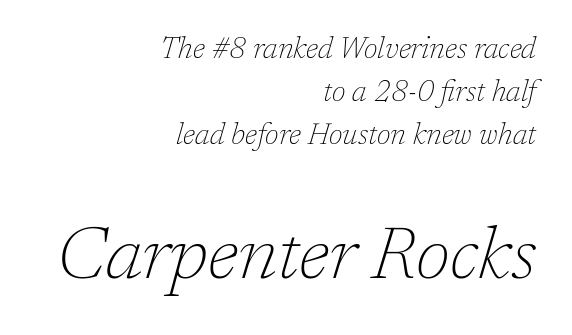
{"serif": "yes", "italic": "yes", "lean": "right", "slant_degrees": 17, "bold": "no", "weight": "thin", "width": "normal", "stroke_contrast": "low", "x_height": "medium", "monospaced": "no", "underline": "no", "align": "right", "line_spacing": "normal", "line_spacing_ratio": 1.49, "letter_spacing": "normal", "letter_spacing_em": 0.0, "larger_block": "second", "size_ratio": 2.52, "glyph_px": 73}
